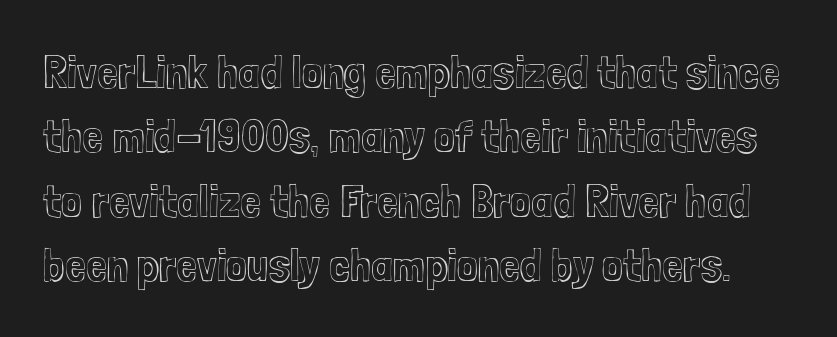
Q: Is the text italic (slanted)? A: No, it is upright.
Q: Is the text underlined? A: No.
Q: Is the spacing between letters normal or unusually wide? A: Normal.
Q: Is the spacing between lines tight, normal or loose? A: Normal.
Q: Width (condensed, normal, or wide)? A: Condensed.
Q: x-height? A: Medium.
Q: Monospaced? A: No.
